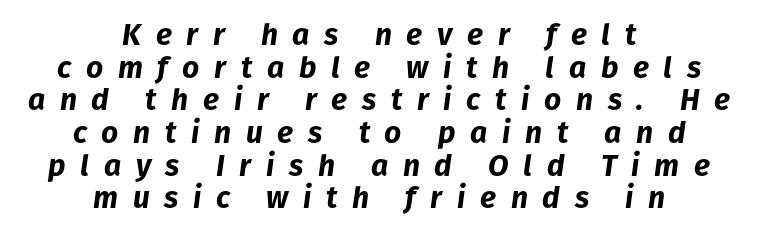
The image shows 30 px bold type, italic (leaning right); set centered, tight line spacing (1.09x), unusually wide letter spacing (+0.49 em), not underlined; low stroke contrast and a medium x-height.
